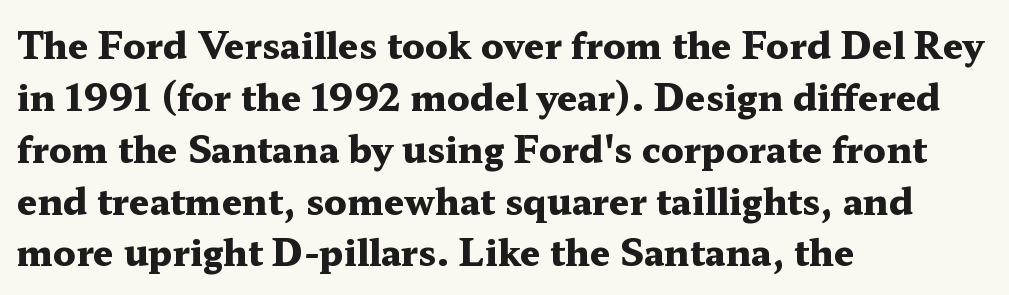
Proportional: the letters do not fall into vertical columns. These words are printed bold, with thick strokes throughout. Letter spacing: default. Tall strokes in this sample are plumb rather than angled. Small tapered or slab feet sit at the stroke ends, so this counts as serif.
